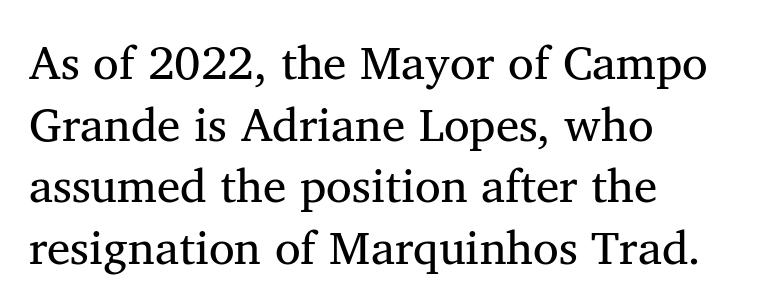
The image shows 47 px regular-weight serif type, upright; set left-aligned, normal line spacing (1.31x), normal letter spacing, not underlined; medium stroke contrast and a medium x-height.
